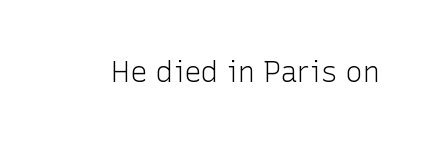
{"serif": "no", "italic": "no", "bold": "no", "weight": "light", "width": "normal", "stroke_contrast": "low", "x_height": "medium", "monospaced": "no", "underline": "no", "letter_spacing": "normal", "letter_spacing_em": 0.0, "glyph_px": 29}
